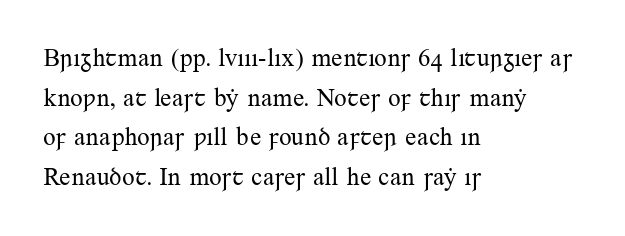
{"italic": "no", "bold": "no", "underline": "no", "align": "left", "line_spacing": "normal", "line_spacing_ratio": 1.59, "letter_spacing": "normal", "letter_spacing_em": 0.0, "glyph_px": 25}
